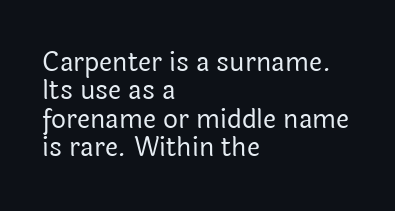
Q: Is the text bold? A: No.
Q: Is the text italic (slanted)? A: No, it is upright.
Q: Is the text underlined? A: No.
Q: How is the paragraph aligned? A: Left-aligned.
Q: Is the spacing between letters normal or unusually wide? A: Normal.
Q: Is the spacing between lines tight, normal or loose? A: Tight.
